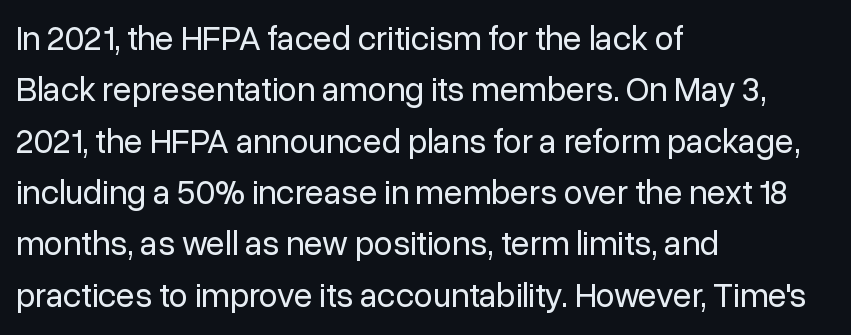
The image shows 34 px regular-weight sans-serif type, upright; set left-aligned, normal line spacing (1.51x), normal letter spacing, not underlined; low stroke contrast and a medium x-height.
